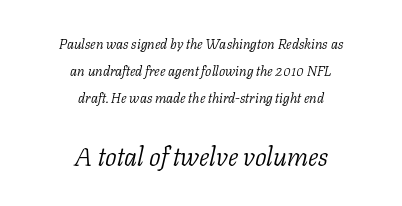
{"italic": "yes", "lean": "right", "slant_degrees": 11, "bold": "no", "underline": "no", "align": "center", "line_spacing": "loose", "line_spacing_ratio": 1.94, "letter_spacing": "normal", "letter_spacing_em": 0.0, "larger_block": "second", "size_ratio": 1.86, "glyph_px": 26}
